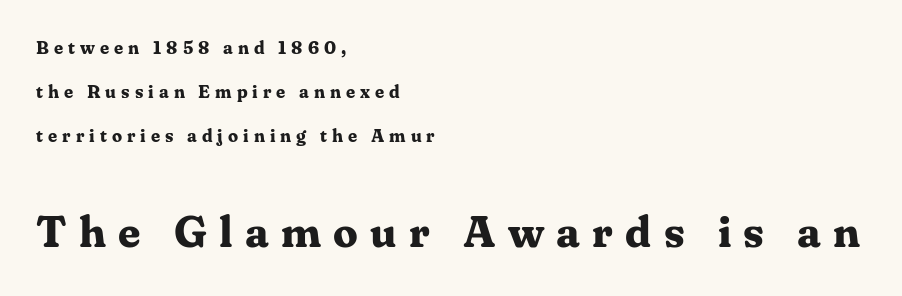
The rendering uses a bold face; every stroke is thick and dark. Every stem runs plumb, perpendicular to the baseline. The setting favours the left margin, as ordinary paragraphs usually do. Observe the wide spacing: letters keep a clear distance from each other. Scale increases going downward across the two blocks.
